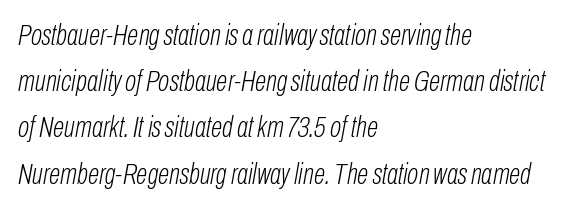
The image shows 30 px light, condensed type, italic (leaning right); set left-aligned, normal line spacing (1.54x), normal letter spacing, not underlined; low stroke contrast and a medium x-height.
